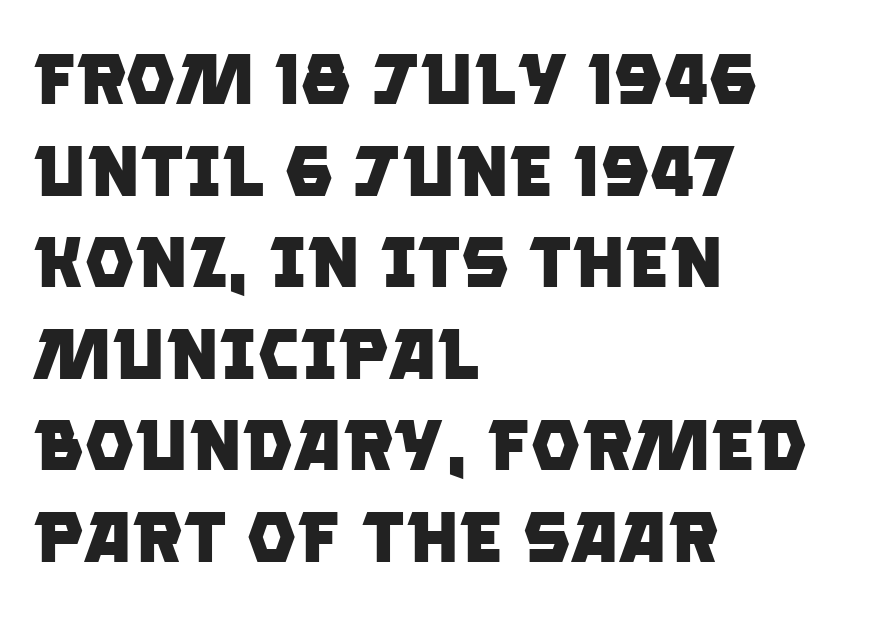
The image shows 71 px heavy sans-serif type; set left-aligned, normal line spacing (1.29x), normal letter spacing, not underlined; low stroke contrast and a large x-height.
